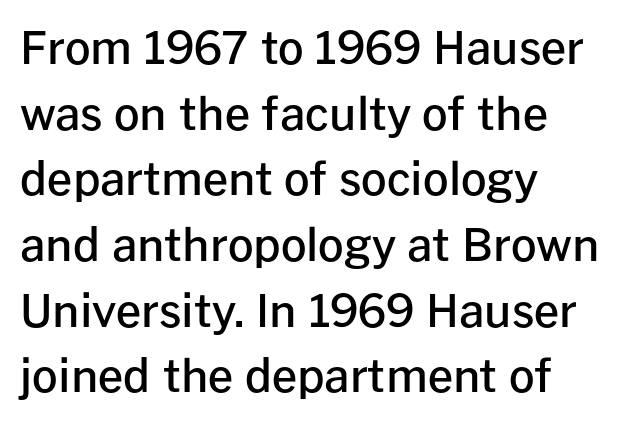
{"serif": "no", "italic": "no", "bold": "semi", "weight": "semibold", "width": "normal", "stroke_contrast": "low", "x_height": "medium", "monospaced": "no", "underline": "no", "align": "left", "line_spacing": "normal", "line_spacing_ratio": 1.46, "letter_spacing": "normal", "letter_spacing_em": 0.0, "glyph_px": 45}
